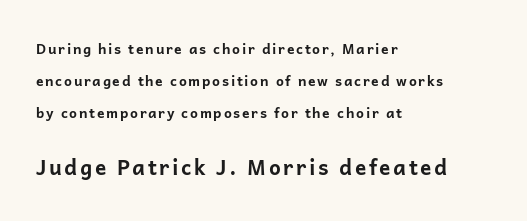
The image shows 21 px bold type, upright; set left-aligned, loose line spacing (2.3x), not underlined; the second (bottom) block is 1.5x larger.
